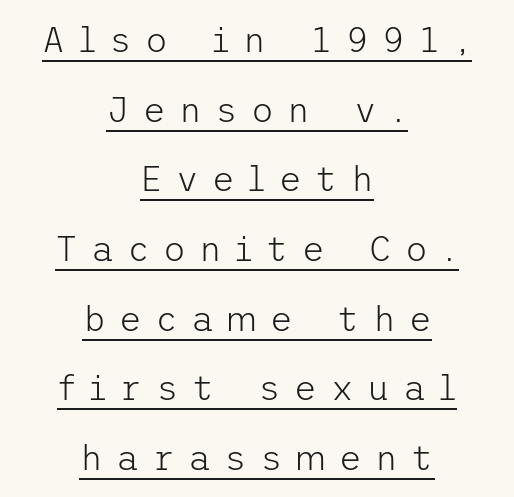
{"serif": "no", "italic": "no", "bold": "no", "weight": "light", "width": "normal", "stroke_contrast": "low", "x_height": "medium", "underline": "yes", "align": "center", "line_spacing": "loose", "line_spacing_ratio": 1.99, "letter_spacing": "wide", "letter_spacing_em": 0.38, "glyph_px": 35}
